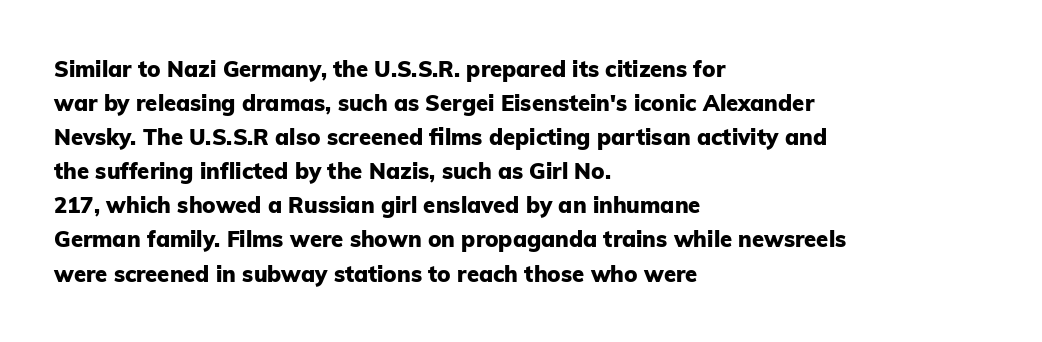
Q: Is the text bold? A: Yes.
Q: Is the text italic (slanted)? A: No, it is upright.
Q: Is the text underlined? A: No.
Q: How is the paragraph aligned? A: Left-aligned.
Q: Is the spacing between letters normal or unusually wide? A: Normal.
Q: Is the spacing between lines tight, normal or loose? A: Normal.
